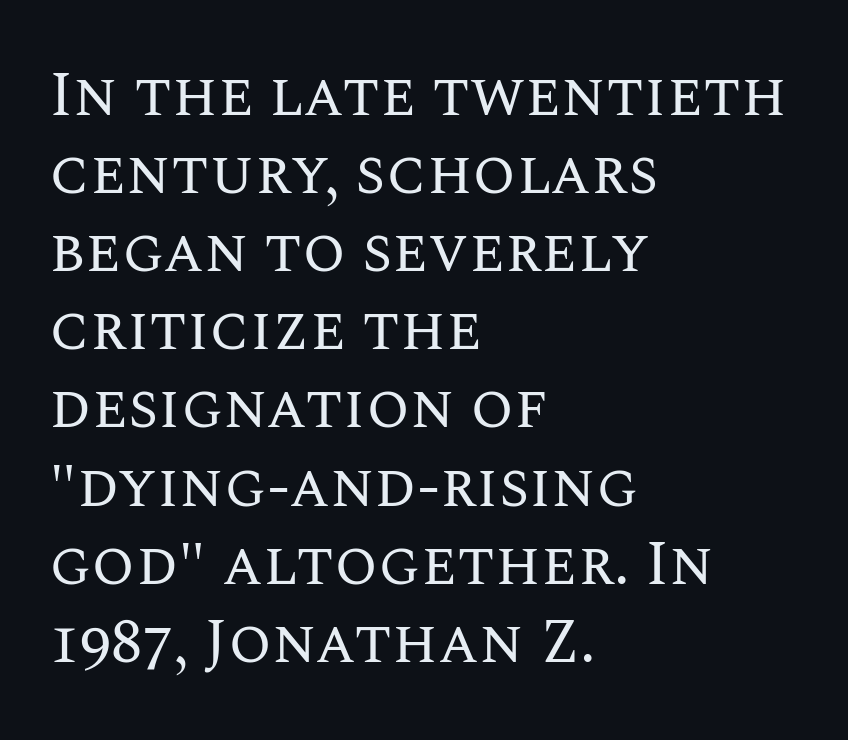
Q: Is the text bold? A: No.
Q: Is the text italic (slanted)? A: No, it is upright.
Q: Is the text underlined? A: No.
Q: How is the paragraph aligned? A: Left-aligned.
Q: Is the spacing between letters normal or unusually wide? A: Normal.
Q: Is the spacing between lines tight, normal or loose? A: Normal.
Q: Width (condensed, normal, or wide)? A: Normal.
Q: Stroke contrast? A: Medium.
Q: x-height? A: Large.
Q: Monospaced? A: No.
